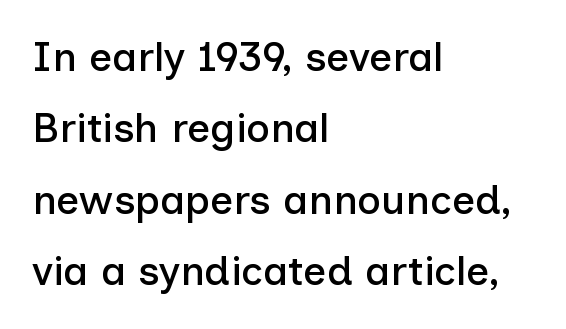
Q: Is the text italic (slanted)? A: No, it is upright.
Q: Is the typeface a serif or a sans-serif typeface? A: Sans-serif.
Q: Is the text underlined? A: No.
Q: How is the paragraph aligned? A: Left-aligned.
Q: Is the spacing between letters normal or unusually wide? A: Normal.
Q: Width (condensed, normal, or wide)? A: Normal.
Q: Stroke contrast? A: Low.
Q: x-height? A: Medium.
Q: Monospaced? A: No.
